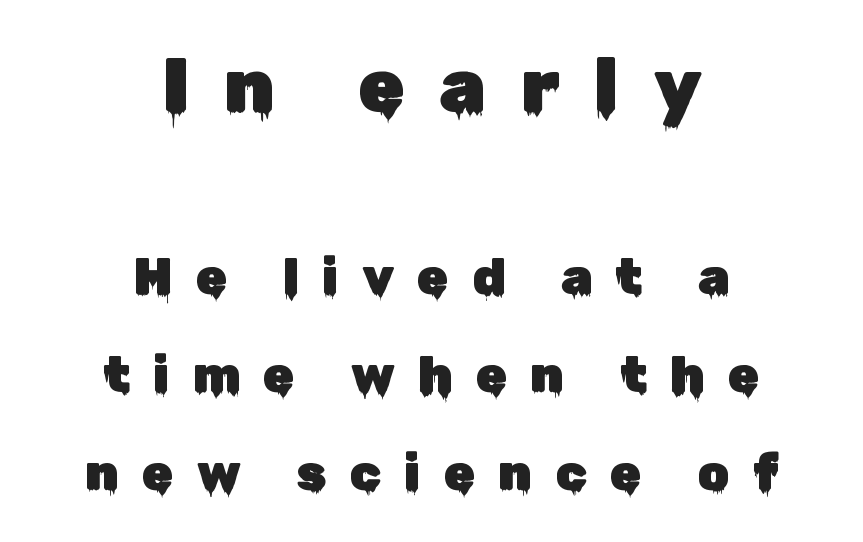
Q: Is the text italic (slanted)? A: No, it is upright.
Q: Is the typeface a serif or a sans-serif typeface? A: Sans-serif.
Q: Is the text underlined? A: No.
Q: How is the paragraph aligned? A: Centered.
Q: Is the spacing between letters normal or unusually wide? A: Unusually wide.
Q: Is the spacing between lines tight, normal or loose? A: Loose.
Q: Which block of text is set in a larger size, the first (top) or the second (bottom)? A: The first (top) one.
Q: Width (condensed, normal, or wide)? A: Normal.
Q: Stroke contrast? A: Low.
Q: x-height? A: Medium.
Q: Monospaced? A: No.
